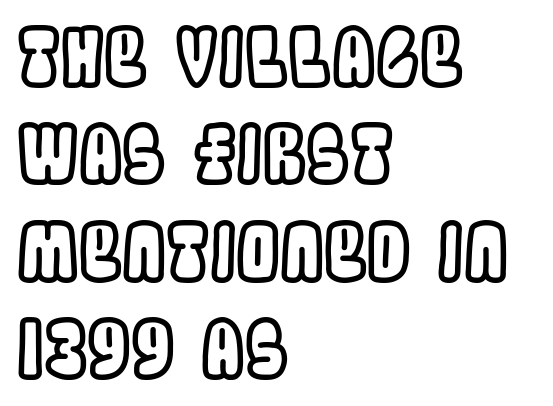
Q: Is the text italic (slanted)? A: No, it is upright.
Q: Is the text underlined? A: No.
Q: How is the paragraph aligned? A: Left-aligned.
Q: Is the spacing between letters normal or unusually wide? A: Normal.
Q: Is the spacing between lines tight, normal or loose? A: Normal.
Q: Width (condensed, normal, or wide)? A: Condensed.
Q: x-height? A: Large.
Q: Monospaced? A: No.
